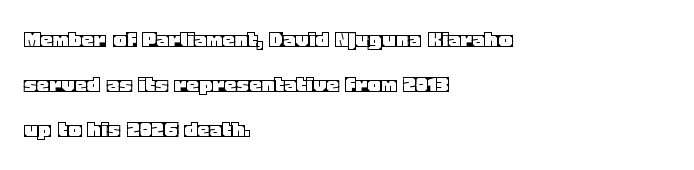
{"italic": "no", "underline": "no", "align": "left", "line_spacing_ratio": 1.81, "letter_spacing": "normal", "letter_spacing_em": 0.0, "glyph_px": 25}
